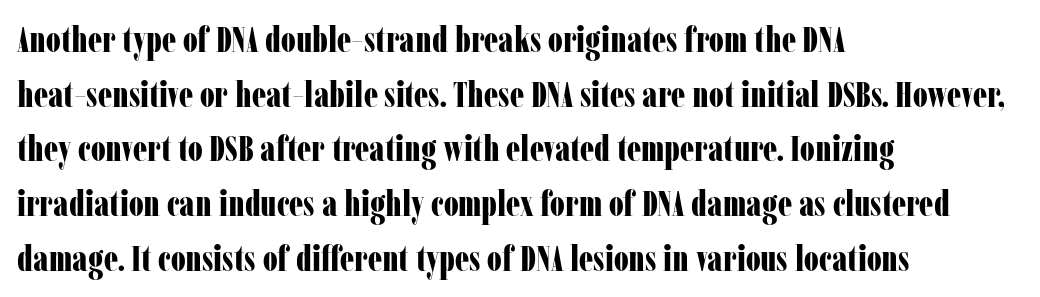
The image shows 36 px bold, condensed serif type, upright; set left-aligned, normal line spacing (1.52x), normal letter spacing, not underlined; low stroke contrast and a medium x-height.
